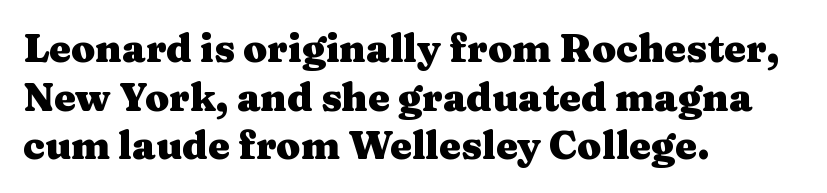
The image shows 39 px heavy, wide serif type, upright; set left-aligned, normal line spacing (1.25x), normal letter spacing, not underlined; medium stroke contrast and a medium x-height.
